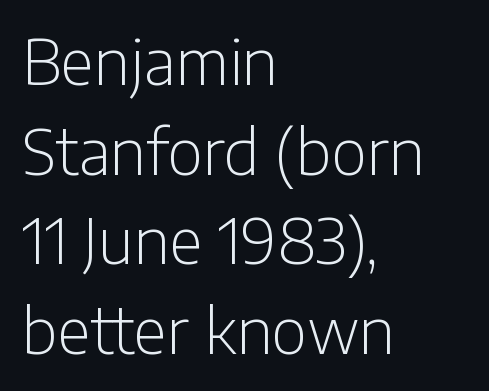
{"serif": "no", "italic": "no", "bold": "no", "weight": "light", "width": "normal", "stroke_contrast": "low", "x_height": "medium", "monospaced": "no", "underline": "no", "align": "left", "line_spacing": "normal", "line_spacing_ratio": 1.47, "letter_spacing": "normal", "letter_spacing_em": 0.0, "glyph_px": 61}
